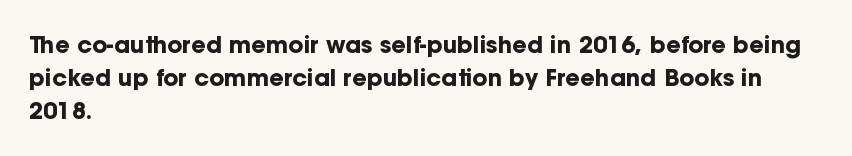
Q: Is the text bold? A: Yes.
Q: Is the text italic (slanted)? A: No, it is upright.
Q: Is the text underlined? A: No.
Q: How is the paragraph aligned? A: Left-aligned.
Q: Is the spacing between letters normal or unusually wide? A: Normal.
Q: Is the spacing between lines tight, normal or loose? A: Normal.
